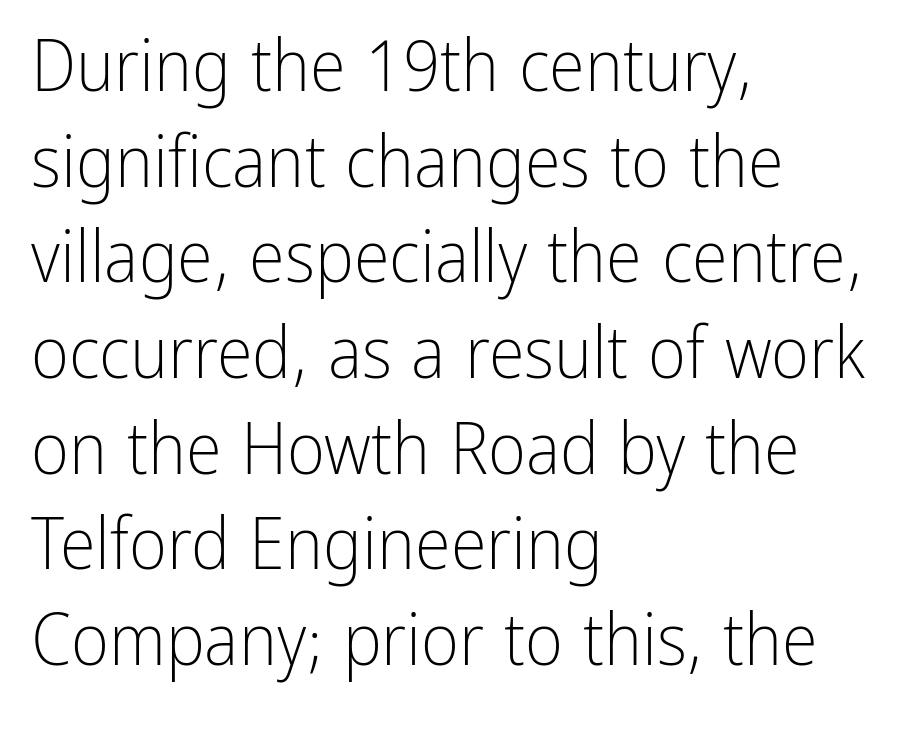
{"serif": "no", "italic": "no", "bold": "no", "weight": "light", "width": "condensed", "stroke_contrast": "low", "x_height": "medium", "monospaced": "no", "underline": "no", "align": "left", "line_spacing": "normal", "line_spacing_ratio": 1.31, "letter_spacing": "normal", "letter_spacing_em": 0.0, "glyph_px": 73}
